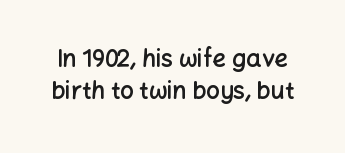
What's the leading like? Ordinary, nothing unusual. Is there any slant? The stems are plumb. This is the in-between weight designers call semibold or demi. Inter-character spacing is left at the font's built-in metrics. The glyphs are unaccompanied by any horizontal stroke below them.
